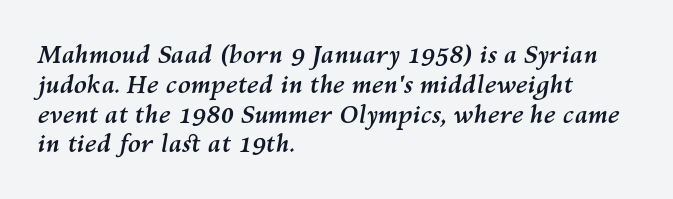
Words float on clear page, feet unadorned. The whole block is typeset with a tilt. On the weight axis this lands at bold, roughly 700. No extra tracking has been applied to these lines. All the whitespace from short lines collects on the right.
